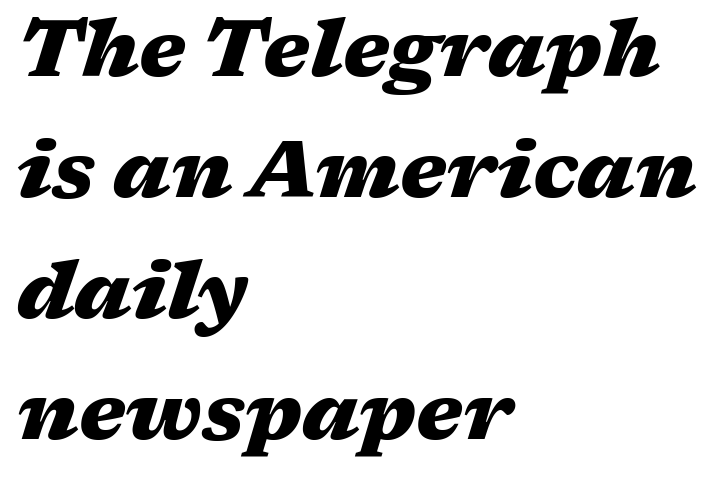
Q: Is the text bold? A: Yes.
Q: Is the text italic (slanted)? A: Yes, it leans right by about 17 degrees.
Q: Is the text underlined? A: No.
Q: How is the paragraph aligned? A: Left-aligned.
Q: Is the spacing between letters normal or unusually wide? A: Normal.
Q: Is the spacing between lines tight, normal or loose? A: Normal.
Q: Width (condensed, normal, or wide)? A: Wide.
Q: Stroke contrast? A: Medium.
Q: x-height? A: Medium.
Q: Monospaced? A: No.
